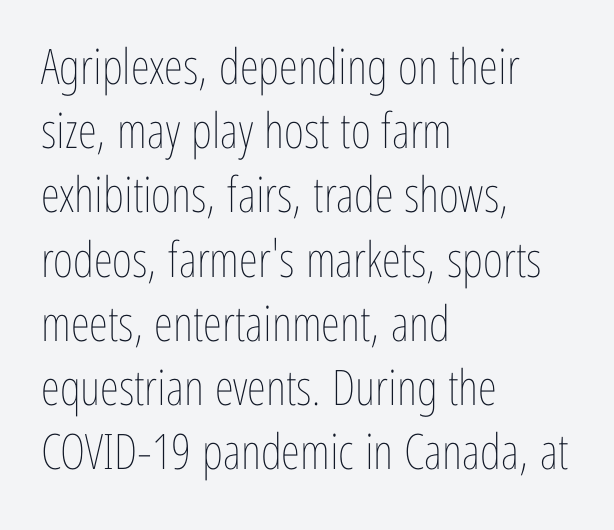
{"italic": "no", "bold": "no", "weight": "thin", "width": "condensed", "stroke_contrast": "low", "x_height": "medium", "monospaced": "no", "underline": "no", "align": "left", "line_spacing": "normal", "line_spacing_ratio": 1.31, "letter_spacing": "normal", "letter_spacing_em": 0.0, "glyph_px": 49}
